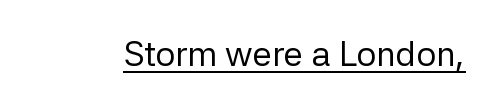
This sample uses an upright cut, with every glyph sitting square on the baseline. Do the characters align in a grid? No, the font is proportional. This is sans-serif lettering, the kind often seen on screens and signage. The type is set solid horizontally, with unmodified tracking. The cut favours lightness, reaching ordinary text weight at its darkest.
